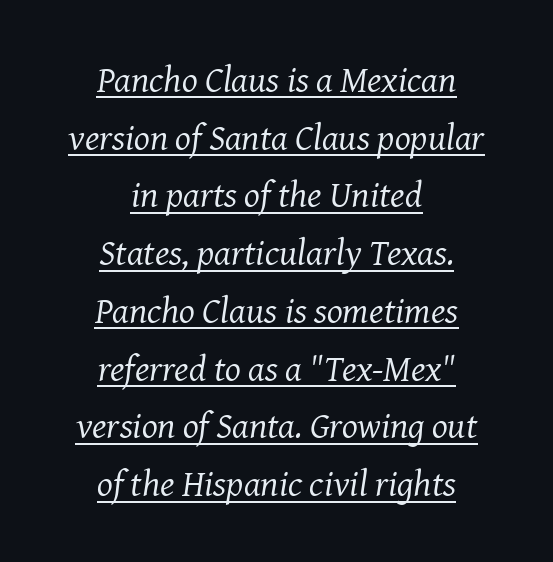
{"serif": "yes", "italic": "yes", "lean": "right", "slant_degrees": 8, "bold": "no", "weight": "regular", "width": "normal", "stroke_contrast": "medium", "x_height": "medium", "monospaced": "no", "underline": "yes", "align": "center", "line_spacing": "normal", "line_spacing_ratio": 1.56, "letter_spacing": "normal", "letter_spacing_em": 0.0, "glyph_px": 37}
